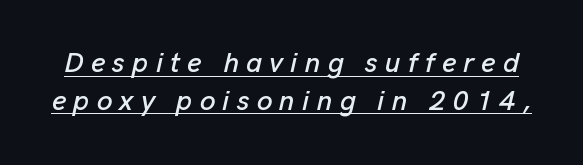
{"italic": "yes", "lean": "right", "slant_degrees": 13, "width": "normal", "stroke_contrast": "low", "x_height": "medium", "monospaced": "no", "underline": "yes", "line_spacing": "normal", "line_spacing_ratio": 1.34, "letter_spacing": "wide", "letter_spacing_em": 0.26, "glyph_px": 28}
